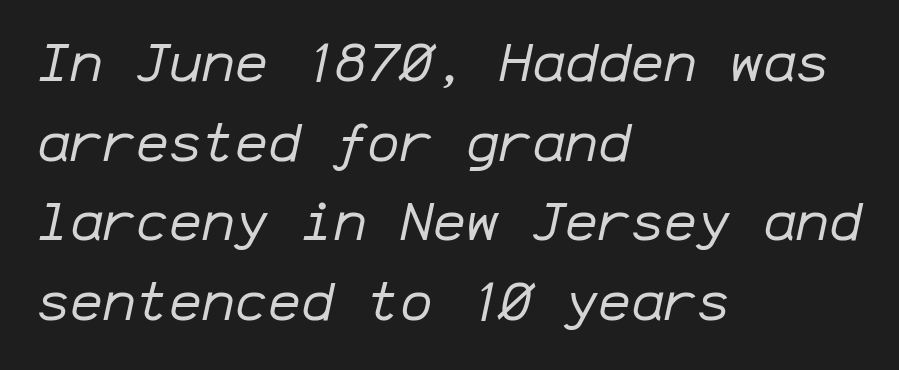
The image shows 55 px regular-weight type, italic (leaning right), monospaced; set left-aligned, normal line spacing (1.45x), normal letter spacing, not underlined; low stroke contrast and a medium x-height.
